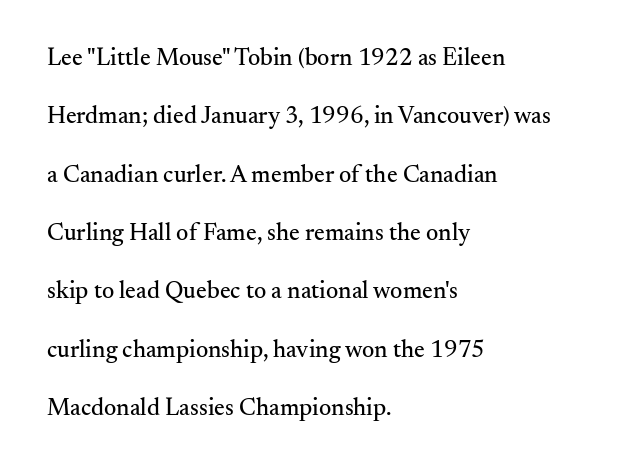
These lines are set flush left with a ragged right edge. No extra tracking has been applied to these lines. Posture: upright roman. Each new line begins a long way beneath the previous one.
